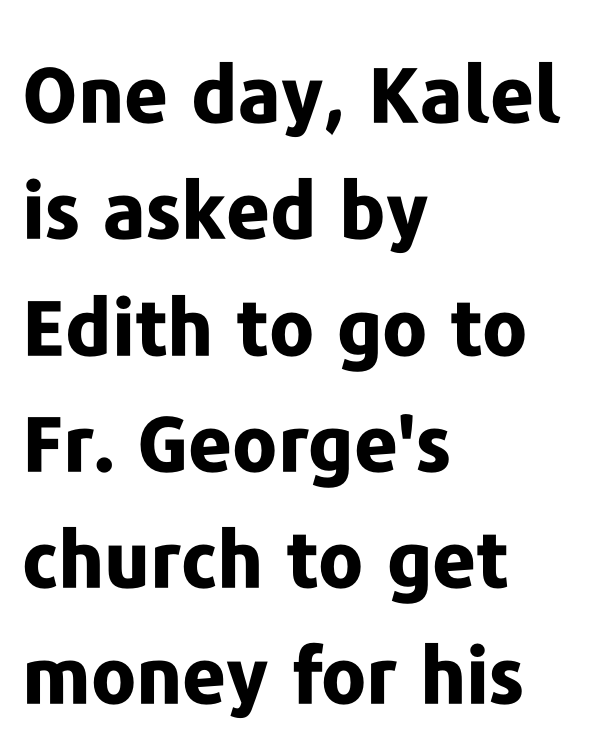
{"serif": "no", "italic": "no", "bold": "yes", "weight": "bold", "width": "normal", "stroke_contrast": "low", "x_height": "medium", "monospaced": "no", "underline": "no", "align": "left", "line_spacing": "normal", "line_spacing_ratio": 1.51, "letter_spacing": "normal", "letter_spacing_em": 0.0, "glyph_px": 77}
